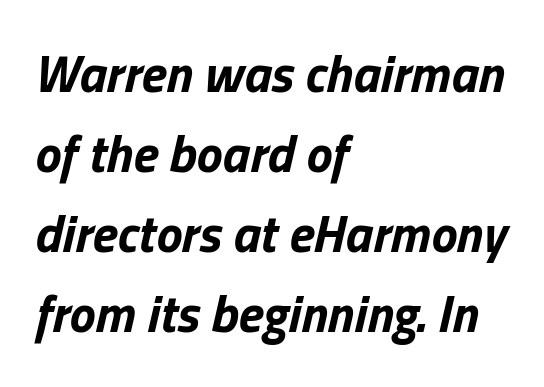
No word sits above an underline. Plenty of ink on the page — the face is bold. Would a proofreader flag this as italicized? Yes. Does extra space separate the letters? No, they use regular spacing.
